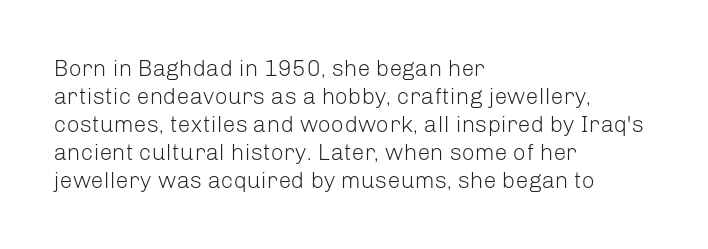
Q: Is the text bold? A: No.
Q: Is the text italic (slanted)? A: No, it is upright.
Q: Is the text underlined? A: No.
Q: How is the paragraph aligned? A: Left-aligned.
Q: Is the spacing between letters normal or unusually wide? A: Normal.
